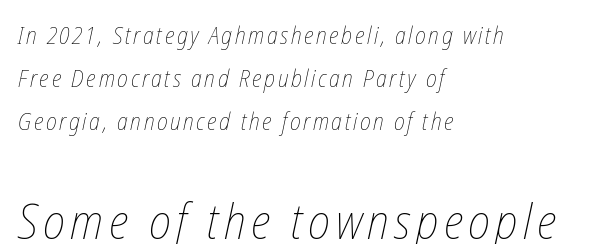
{"bold": "no", "weight": "thin", "width": "condensed", "stroke_contrast": "low", "x_height": "medium", "monospaced": "no", "underline": "no", "align": "left", "line_spacing_ratio": 1.79, "larger_block": "second", "size_ratio": 2.04, "glyph_px": 49}
